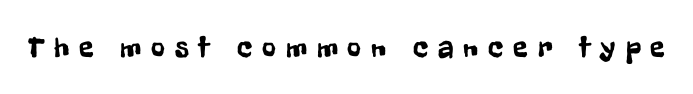
Q: Is the text italic (slanted)? A: No, it is upright.
Q: Is the typeface a serif or a sans-serif typeface? A: Sans-serif.
Q: Is the text underlined? A: No.
Q: Is the spacing between letters normal or unusually wide? A: Unusually wide.
Q: Width (condensed, normal, or wide)? A: Condensed.
Q: Stroke contrast? A: Low.
Q: x-height? A: Medium.
Q: Monospaced? A: No.
